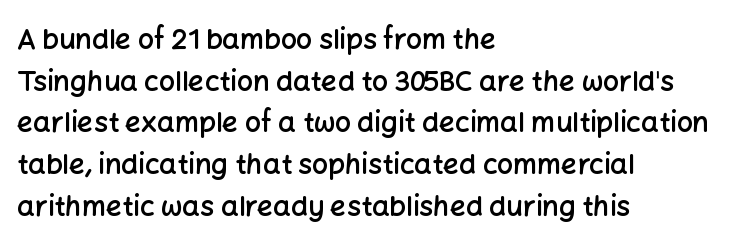
{"serif": "no", "italic": "no", "bold": "semi", "weight": "semibold", "width": "normal", "stroke_contrast": "low", "x_height": "medium", "monospaced": "no", "underline": "no", "align": "left", "line_spacing": "normal", "line_spacing_ratio": 1.49, "letter_spacing": "normal", "letter_spacing_em": 0.0, "glyph_px": 28}
